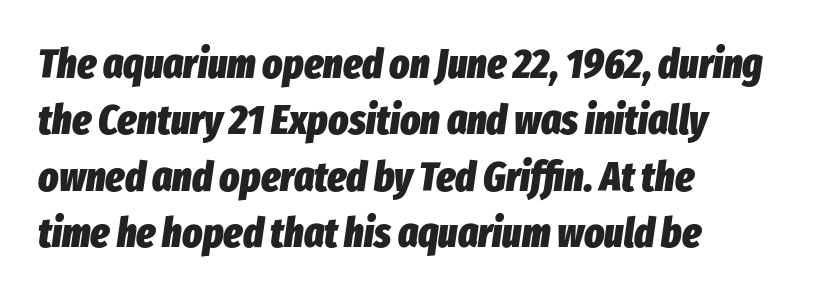
Successive baselines arrive at the customary interval. The characters look thick and weighty, a clear bold. Rule under the text: the space is simply empty. Teacher's note: observe the even left margin — that is flush-left alignment. A typesetter would call this proportional, since set widths differ per character. The font's italic variant was chosen for this text.
